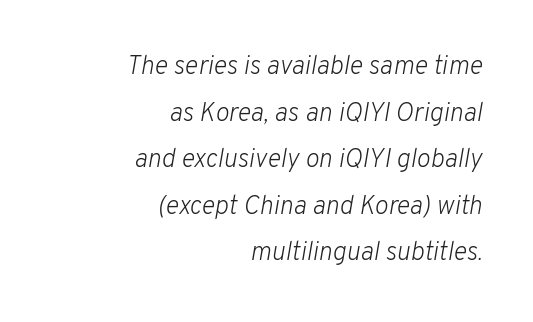
No chunkiness to these letters — they're not bold. Between one letter and the next there's only the usual sliver of space. The lines in this sample share a right terminus and differ only in where they begin. Emphasis-style slanted type is in use. Plain, unruled lines of type.
